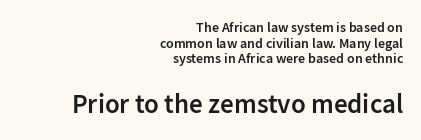
{"italic": "no", "bold": "semi", "underline": "no", "align": "right", "line_spacing": "tight", "line_spacing_ratio": 1.11, "letter_spacing": "normal", "letter_spacing_em": 0.0, "larger_block": "second", "size_ratio": 1.93, "glyph_px": 27}
